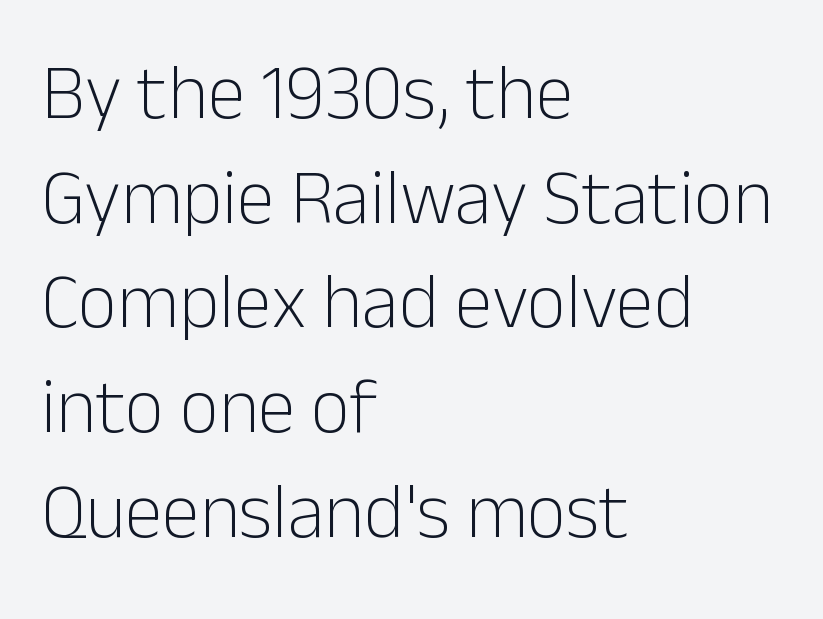
{"serif": "no", "italic": "no", "bold": "no", "weight": "light", "width": "normal", "stroke_contrast": "low", "x_height": "medium", "monospaced": "no", "underline": "no", "align": "left", "line_spacing": "normal", "line_spacing_ratio": 1.36, "letter_spacing": "normal", "letter_spacing_em": 0.0, "glyph_px": 77}
